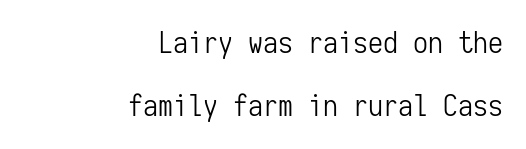
{"serif": "no", "italic": "no", "bold": "no", "weight": "light", "width": "condensed", "stroke_contrast": "low", "x_height": "medium", "monospaced": "yes", "underline": "no", "align": "right", "line_spacing": "loose", "line_spacing_ratio": 2.11, "letter_spacing": "normal", "letter_spacing_em": 0.0, "glyph_px": 30}
